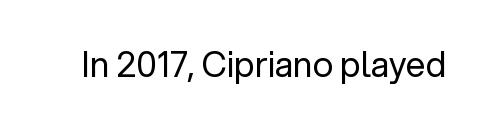
{"serif": "no", "italic": "no", "bold": "no", "weight": "regular", "width": "normal", "stroke_contrast": "low", "x_height": "medium", "monospaced": "no", "underline": "no", "letter_spacing": "normal", "letter_spacing_em": 0.0, "glyph_px": 35}
